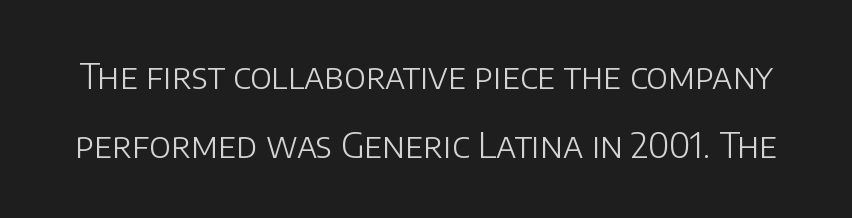
This is not heavy type; no bold has been used. Glyph-to-glyph distance matches everyday printed text. A typesetter would call this proportional, since set widths differ per character. This is roman type, the default non-slanted kind. Descender tails drop into unmarked territory.
